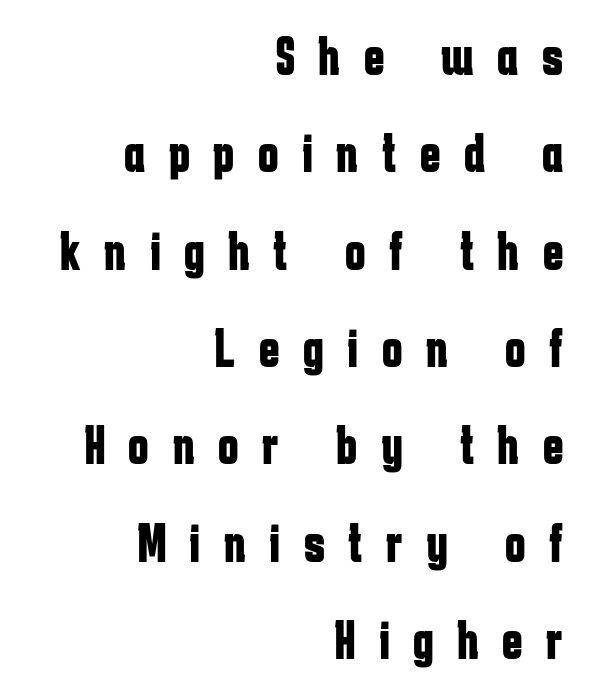
{"serif": "no", "italic": "no", "bold": "yes", "weight": "bold", "width": "condensed", "stroke_contrast": "low", "x_height": "medium", "monospaced": "no", "underline": "no", "align": "right", "line_spacing_ratio": 1.77, "letter_spacing": "wide", "letter_spacing_em": 0.43, "glyph_px": 55}
